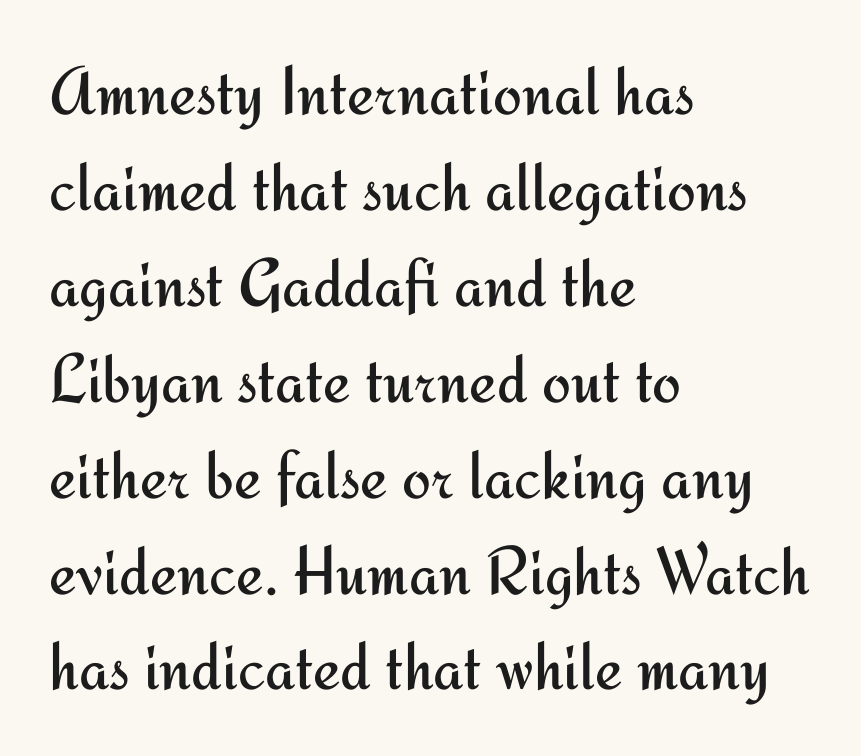
Q: Is the text bold? A: No.
Q: Is the text italic (slanted)? A: No, it is upright.
Q: Is the typeface a serif or a sans-serif typeface? A: Sans-serif.
Q: Is the text underlined? A: No.
Q: How is the paragraph aligned? A: Left-aligned.
Q: Is the spacing between letters normal or unusually wide? A: Normal.
Q: Is the spacing between lines tight, normal or loose? A: Normal.
Q: Width (condensed, normal, or wide)? A: Normal.
Q: Stroke contrast? A: Medium.
Q: x-height? A: Small.
Q: Monospaced? A: No.
